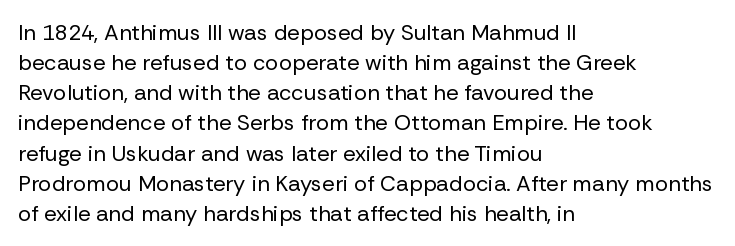
The image shows 22 px text type, upright; set left-aligned, normal line spacing (1.37x), normal letter spacing, not underlined.
